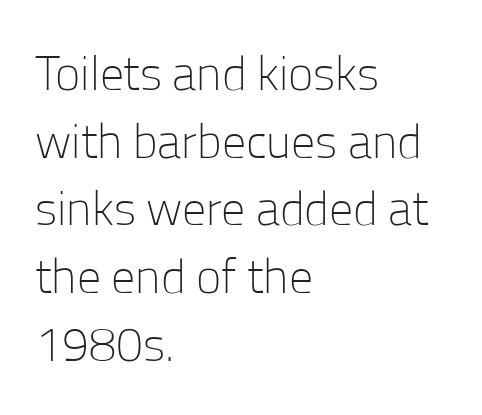
Q: Is the text bold? A: No.
Q: Is the text italic (slanted)? A: No, it is upright.
Q: Is the typeface a serif or a sans-serif typeface? A: Sans-serif.
Q: Is the text underlined? A: No.
Q: How is the paragraph aligned? A: Left-aligned.
Q: Is the spacing between letters normal or unusually wide? A: Normal.
Q: Is the spacing between lines tight, normal or loose? A: Normal.
Q: Width (condensed, normal, or wide)? A: Normal.
Q: Stroke contrast? A: Low.
Q: x-height? A: Medium.
Q: Monospaced? A: No.
